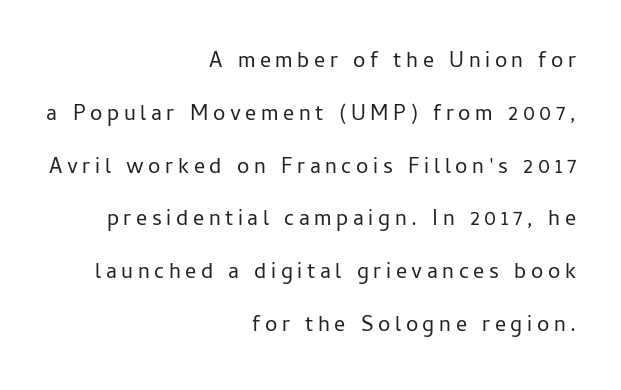
The image shows 22 px text type, upright; set right-aligned, loose line spacing (2.4x), unusually wide letter spacing (+0.21 em), not underlined.
